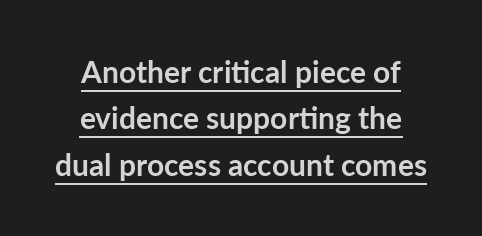
{"serif": "no", "italic": "no", "bold": "yes", "weight": "semibold", "width": "normal", "stroke_contrast": "low", "x_height": "medium", "monospaced": "no", "underline": "yes", "line_spacing": "normal", "line_spacing_ratio": 1.55, "letter_spacing": "normal", "letter_spacing_em": 0.0, "glyph_px": 30}
